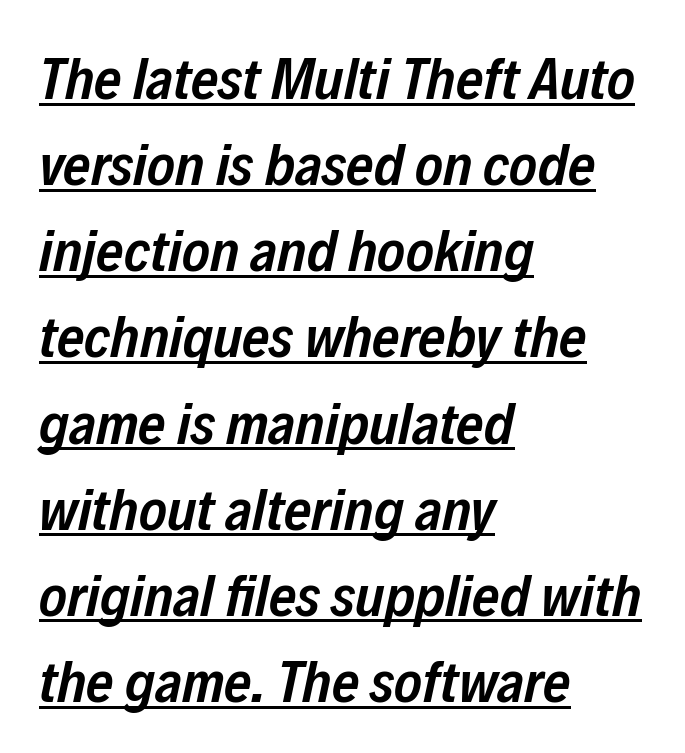
{"italic": "yes", "lean": "right", "slant_degrees": 12, "bold": "semi", "weight": "semibold", "width": "condensed", "stroke_contrast": "low", "x_height": "medium", "monospaced": "no", "underline": "yes", "align": "left", "line_spacing": "normal", "line_spacing_ratio": 1.46, "letter_spacing": "normal", "letter_spacing_em": 0.0, "glyph_px": 59}
